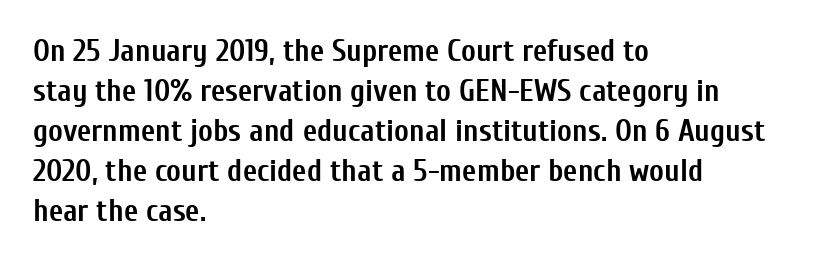
Q: Is the text bold? A: Yes.
Q: Is the text italic (slanted)? A: No, it is upright.
Q: Is the typeface a serif or a sans-serif typeface? A: Sans-serif.
Q: Is the text underlined? A: No.
Q: How is the paragraph aligned? A: Left-aligned.
Q: Is the spacing between letters normal or unusually wide? A: Normal.
Q: Is the spacing between lines tight, normal or loose? A: Normal.
Q: Width (condensed, normal, or wide)? A: Condensed.
Q: Stroke contrast? A: Low.
Q: x-height? A: Medium.
Q: Monospaced? A: No.
